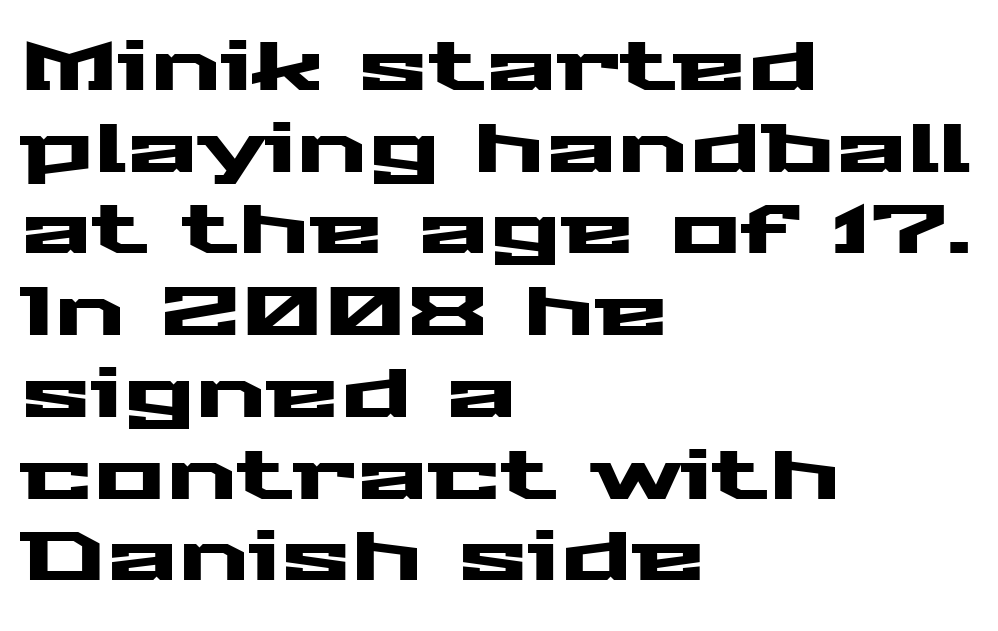
Q: Is the text italic (slanted)? A: No, it is upright.
Q: Is the typeface a serif or a sans-serif typeface? A: Sans-serif.
Q: Is the text underlined? A: No.
Q: How is the paragraph aligned? A: Left-aligned.
Q: Is the spacing between letters normal or unusually wide? A: Normal.
Q: Width (condensed, normal, or wide)? A: Wide.
Q: Stroke contrast? A: Medium.
Q: x-height? A: Medium.
Q: Monospaced? A: No.
